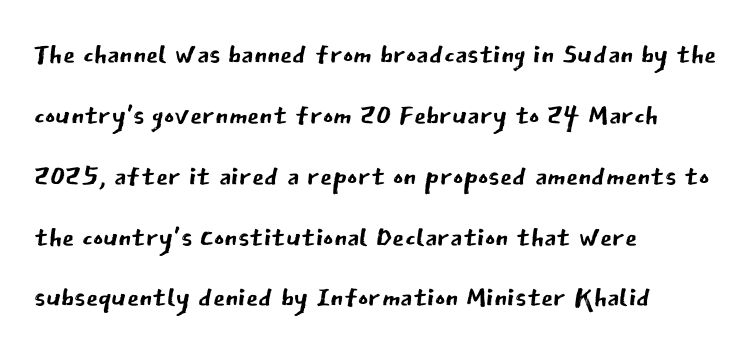
Q: Is the text bold? A: No.
Q: Is the text italic (slanted)? A: No, it is upright.
Q: Is the typeface a serif or a sans-serif typeface? A: Sans-serif.
Q: Is the text underlined? A: No.
Q: How is the paragraph aligned? A: Left-aligned.
Q: Is the spacing between letters normal or unusually wide? A: Normal.
Q: Is the spacing between lines tight, normal or loose? A: Normal.
Q: Width (condensed, normal, or wide)? A: Normal.
Q: Stroke contrast? A: Low.
Q: x-height? A: Medium.
Q: Monospaced? A: No.
